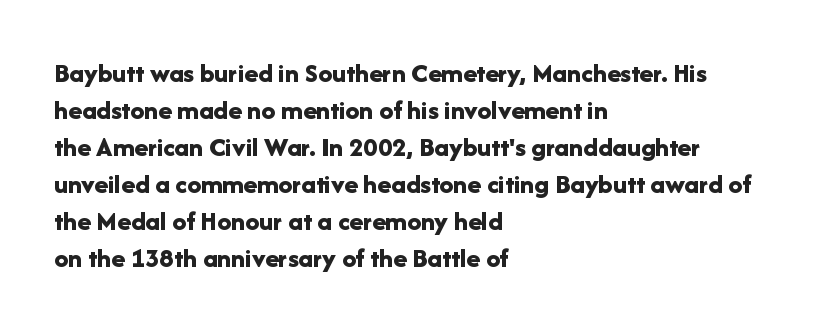
The image shows 28 px bold sans-serif type, upright; set left-aligned, normal line spacing (1.32x), normal letter spacing, not underlined; low stroke contrast and a medium x-height.
